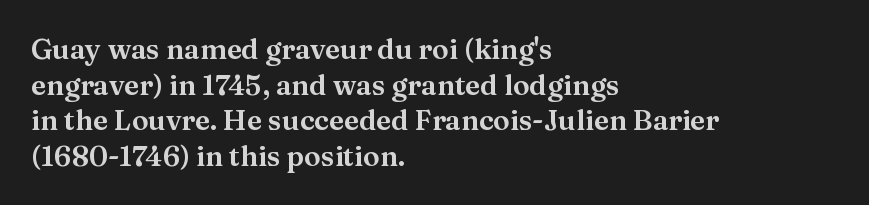
Q: Is the text italic (slanted)? A: No, it is upright.
Q: Is the typeface a serif or a sans-serif typeface? A: Serif.
Q: Is the text underlined? A: No.
Q: How is the paragraph aligned? A: Left-aligned.
Q: Is the spacing between letters normal or unusually wide? A: Normal.
Q: Is the spacing between lines tight, normal or loose? A: Normal.
Q: Width (condensed, normal, or wide)? A: Normal.
Q: Stroke contrast? A: Medium.
Q: x-height? A: Medium.
Q: Monospaced? A: No.
